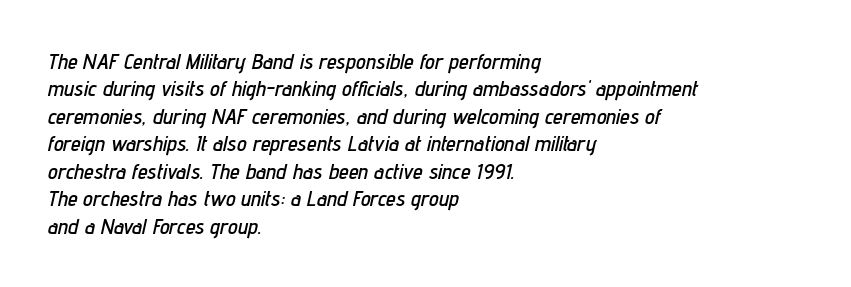
An italicized treatment has been applied to the whole sample. Teacher's note: observe the even left margin — that is flush-left alignment. Rows of type keep a routine distance in the vertical direction. No extra tracking has been applied to these lines.
